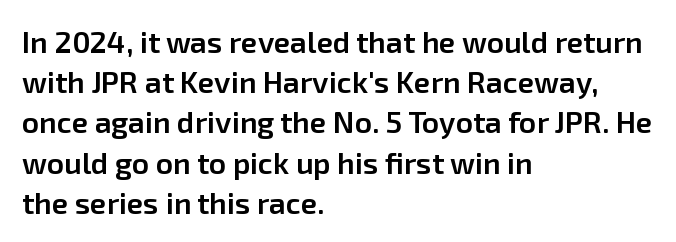
The image shows 30 px semibold sans-serif type, upright; set left-aligned, normal line spacing (1.34x), normal letter spacing, not underlined; low stroke contrast and a medium x-height.
